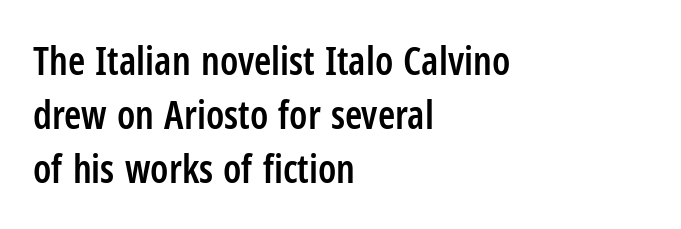
Set as a demibold, roughly 600 on the weight scale. Rows of type keep a routine distance in the vertical direction. The rendering keeps characters at their native spacing. The paragraph has a hard left edge and a soft right edge. Italic: no, the glyphs are upright roman. Just letters on the line, the space beneath them empty.
